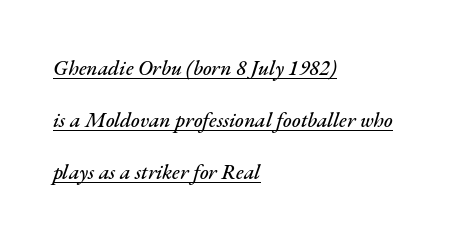
The image shows 21 px text type, italic (leaning right); set left-aligned, loose line spacing (2.48x), normal letter spacing, underlined.
